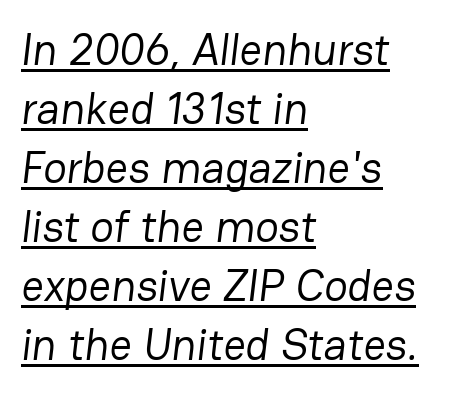
Q: Is the text bold? A: No.
Q: Is the typeface a serif or a sans-serif typeface? A: Sans-serif.
Q: Is the text underlined? A: Yes.
Q: How is the paragraph aligned? A: Left-aligned.
Q: Is the spacing between letters normal or unusually wide? A: Normal.
Q: Is the spacing between lines tight, normal or loose? A: Normal.
Q: Width (condensed, normal, or wide)? A: Normal.
Q: Stroke contrast? A: Low.
Q: x-height? A: Medium.
Q: Monospaced? A: No.
